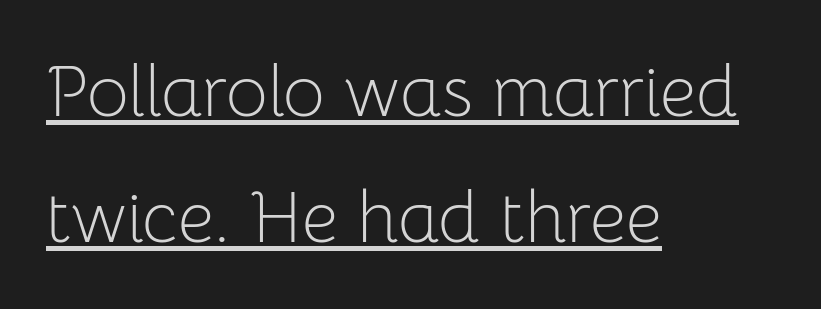
{"serif": "no", "italic": "no", "bold": "no", "weight": "light", "width": "normal", "stroke_contrast": "low", "x_height": "medium", "monospaced": "no", "underline": "yes", "align": "left", "line_spacing_ratio": 1.75, "letter_spacing": "normal", "letter_spacing_em": 0.0, "glyph_px": 72}
